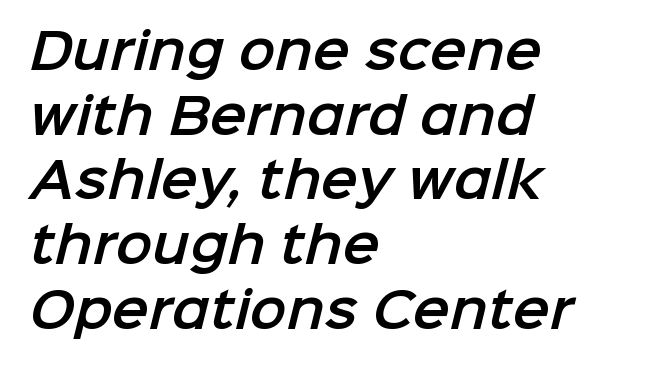
{"serif": "no", "width": "normal", "stroke_contrast": "low", "x_height": "medium", "monospaced": "no", "underline": "no", "align": "left", "line_spacing": "normal", "line_spacing_ratio": 1.32, "letter_spacing": "normal", "letter_spacing_em": 0.0, "glyph_px": 49}
